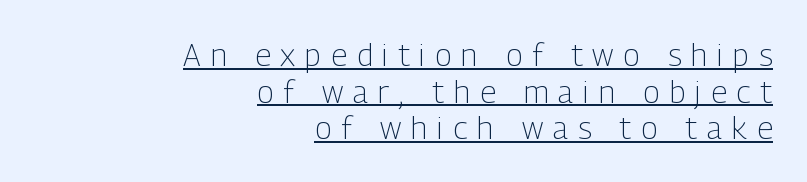
The image shows 31 px light, condensed sans-serif type, upright; set right-aligned, line spacing 1.18x, unusually wide letter spacing (+0.32 em), underlined; low stroke contrast and a medium x-height.
